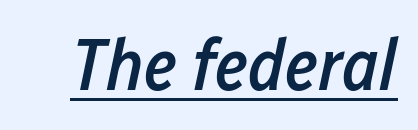
The image shows 73 px semibold, condensed type, italic (leaning right); set normal letter spacing, underlined; low stroke contrast and a medium x-height.
